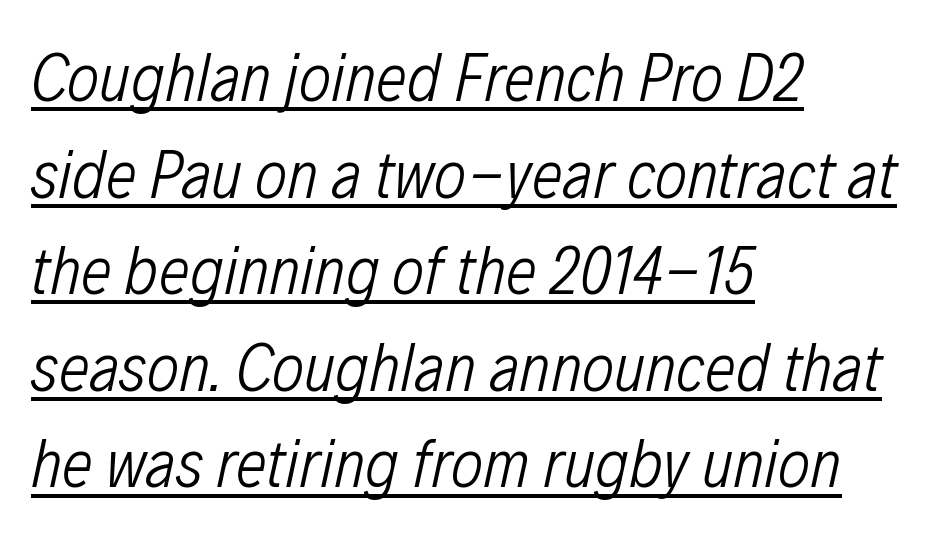
The image shows 69 px light, condensed type, italic (leaning right); set left-aligned, normal line spacing (1.4x), normal letter spacing, underlined; low stroke contrast and a medium x-height.
